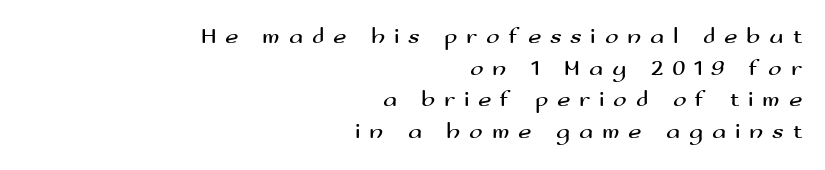
The image shows 23 px text type, upright; set right-aligned, normal line spacing (1.38x), unusually wide letter spacing (+0.38 em), not underlined.
